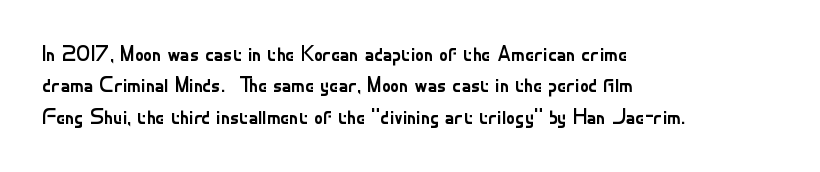
Q: Is the text bold? A: No.
Q: Is the text italic (slanted)? A: No, it is upright.
Q: Is the text underlined? A: No.
Q: How is the paragraph aligned? A: Left-aligned.
Q: Is the spacing between letters normal or unusually wide? A: Normal.
Q: Is the spacing between lines tight, normal or loose? A: Normal.
